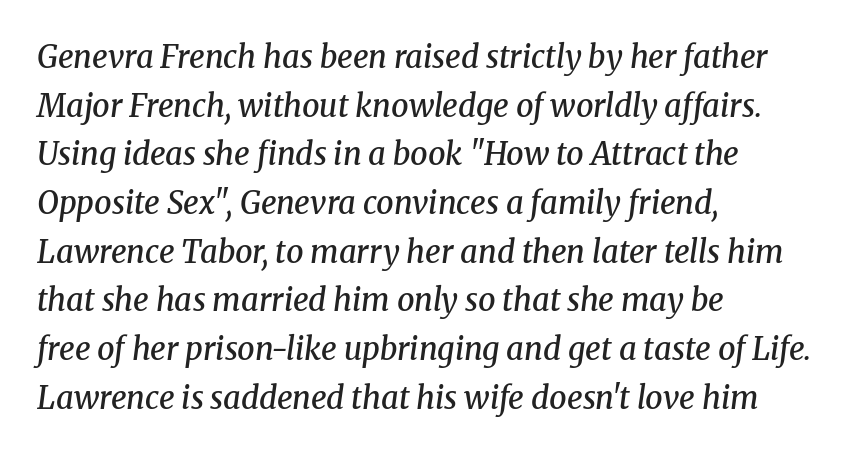
{"serif": "yes", "italic": "yes", "lean": "right", "slant_degrees": 8, "bold": "semi", "weight": "semibold", "width": "normal", "stroke_contrast": "medium", "x_height": "medium", "monospaced": "no", "underline": "no", "align": "left", "line_spacing": "normal", "line_spacing_ratio": 1.57, "letter_spacing": "normal", "letter_spacing_em": 0.0, "glyph_px": 31}
